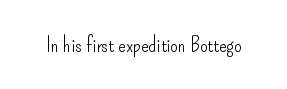
The image shows 22 px text type, upright; set normal letter spacing, not underlined.
